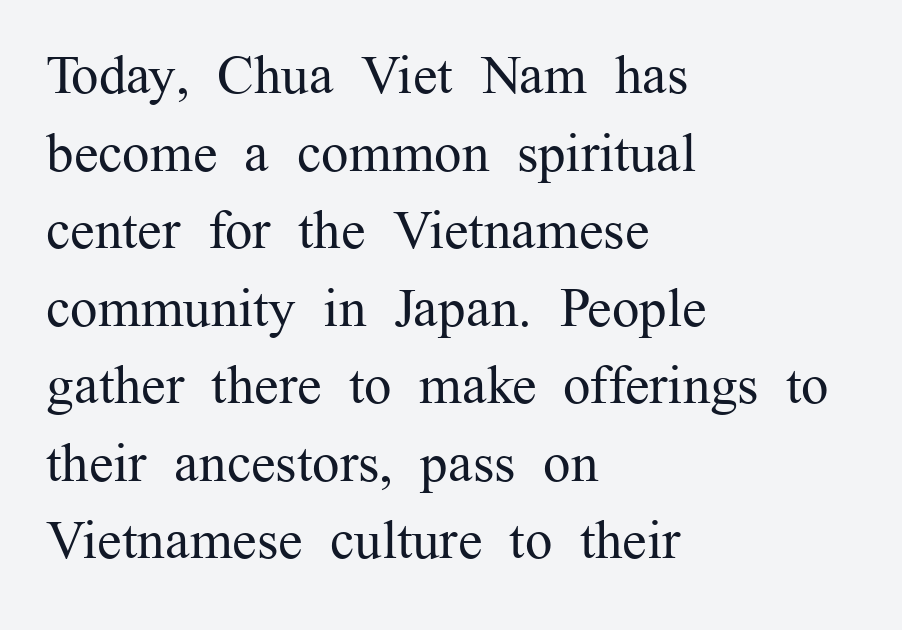
Q: Is the text bold? A: No.
Q: Is the text italic (slanted)? A: No, it is upright.
Q: Is the typeface a serif or a sans-serif typeface? A: Serif.
Q: Is the text underlined? A: No.
Q: How is the paragraph aligned? A: Left-aligned.
Q: Is the spacing between letters normal or unusually wide? A: Normal.
Q: Is the spacing between lines tight, normal or loose? A: Normal.
Q: Width (condensed, normal, or wide)? A: Normal.
Q: Stroke contrast? A: Medium.
Q: x-height? A: Medium.
Q: Monospaced? A: No.
